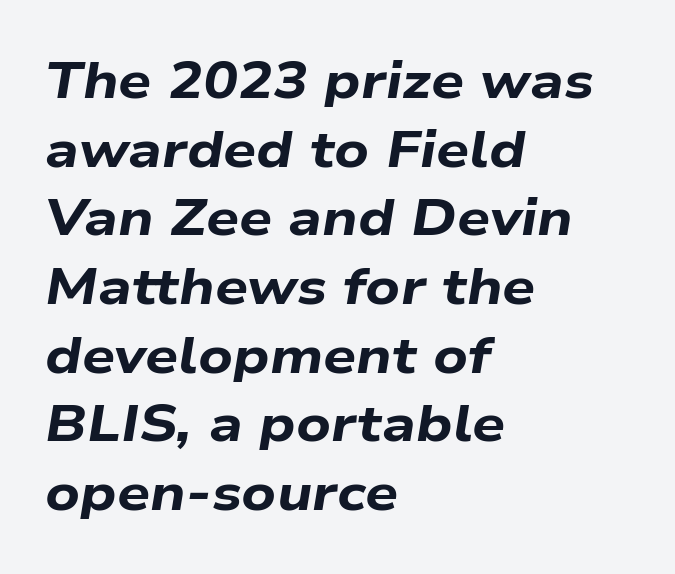
This sample uses an oblique cut, with every glyph tilted off the vertical. Short and long lines alike share a common starting point at left. Glance below the letters and you will spot only blank space. Between one letter and the next there's only the usual sliver of space.
